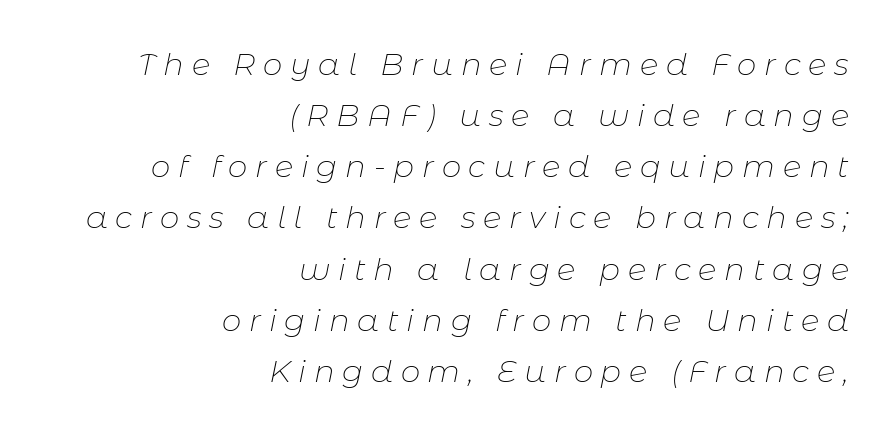
You could only call the tracking loose — the letters float apart. No extra ink here — the face is not bold. Character widths vary here, with narrow letters taking less room than wide ones. Characters are canted at an angle relative to the baseline's perpendicular. The rag falls on the left side of this text block.
